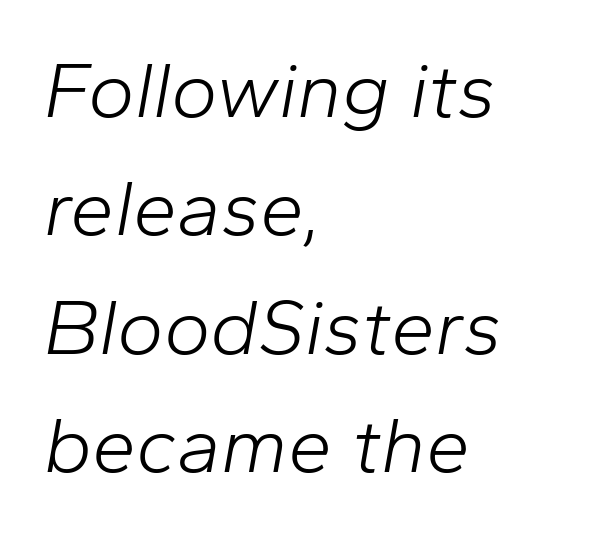
The image shows 79 px light type, italic (leaning right); set left-aligned, normal line spacing (1.5x), normal letter spacing, not underlined; low stroke contrast and a medium x-height.
